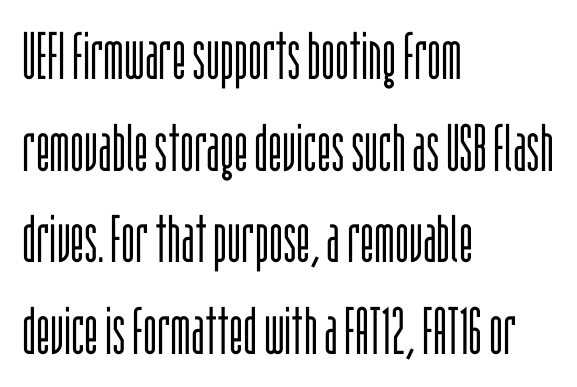
{"serif": "no", "italic": "no", "bold": "no", "weight": "light", "width": "condensed", "stroke_contrast": "low", "x_height": "large", "monospaced": "no", "underline": "no", "align": "left", "line_spacing": "normal", "line_spacing_ratio": 1.39, "letter_spacing": "normal", "letter_spacing_em": 0.0, "glyph_px": 66}
